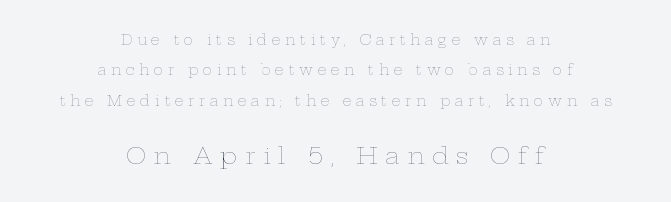
The image shows 23 px text type, upright; set centered, loose line spacing (2.17x), unusually wide letter spacing (+0.33 em), not underlined; the second (bottom) block is 1.64x larger.
